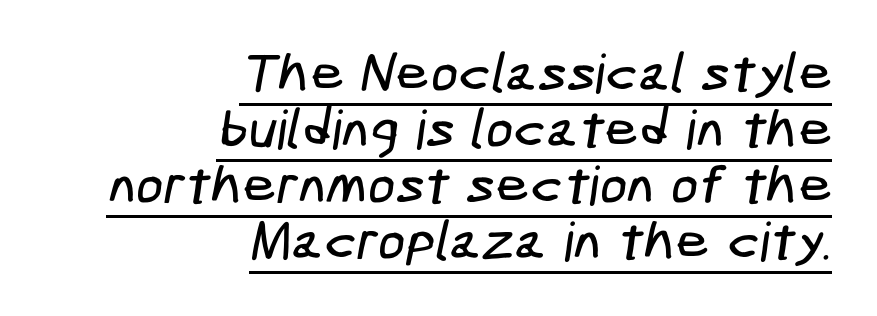
The image shows 54 px condensed sans-serif type; set right-aligned, tight line spacing (1.04x), normal letter spacing, underlined; low stroke contrast and a medium x-height.
